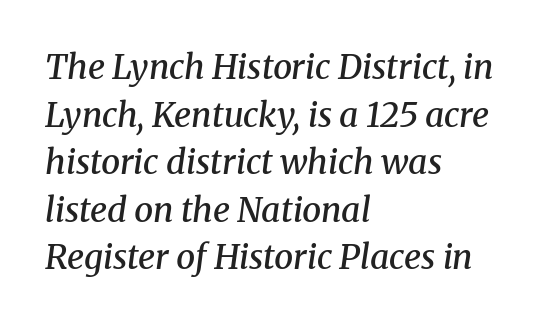
{"serif": "yes", "italic": "yes", "lean": "right", "slant_degrees": 8, "bold": "semi", "weight": "semibold", "width": "normal", "stroke_contrast": "medium", "x_height": "medium", "monospaced": "no", "underline": "no", "align": "left", "line_spacing": "normal", "line_spacing_ratio": 1.4, "letter_spacing": "normal", "letter_spacing_em": 0.0, "glyph_px": 34}
